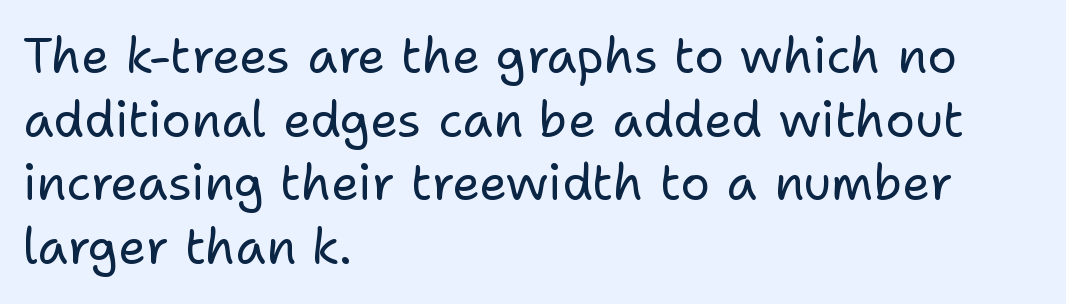
No feet cap the strokes, marking this as sans-serif type. In terms of leading, this rendering sits right in the middle. Glyph-to-glyph distance matches everyday printed text. The text block is weighted toward the left margin, trailing off unevenly rightward.
